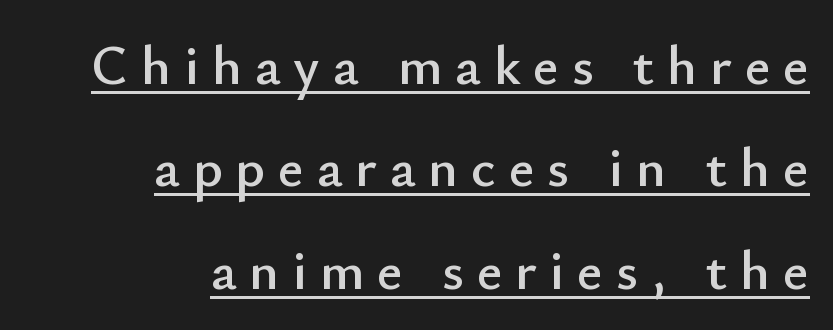
Words appear elongated and porous because spacing is wide. Nothing sits at the stroke ends, so this counts as sans-serif. You could not count columns in this text — the font is proportionally spaced. The compositor pushed each line to the right boundary. Notice how the stems are strictly vertical — no italics here. Has an underline been added? It has.
